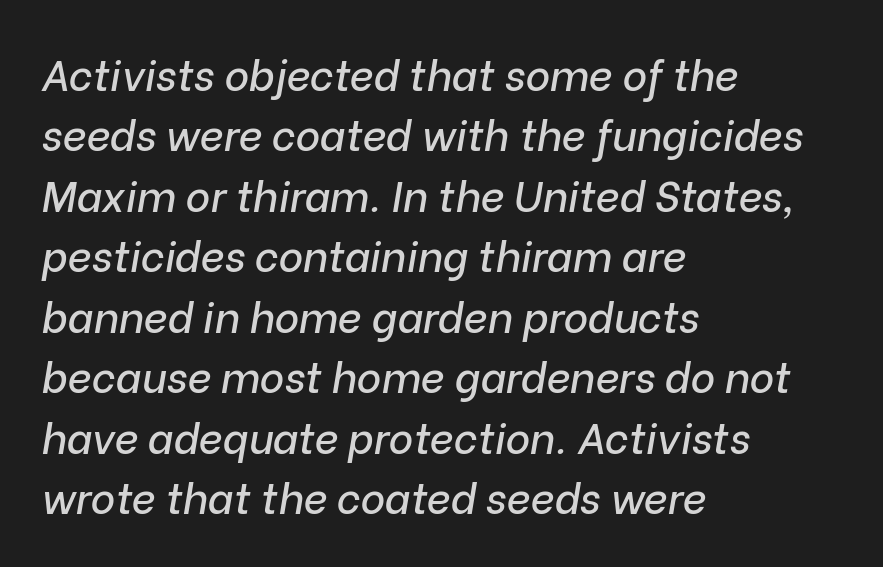
Q: Is the text italic (slanted)? A: Yes, it leans right by about 9 degrees.
Q: Is the text underlined? A: No.
Q: How is the paragraph aligned? A: Left-aligned.
Q: Is the spacing between letters normal or unusually wide? A: Normal.
Q: Is the spacing between lines tight, normal or loose? A: Normal.
Q: Width (condensed, normal, or wide)? A: Normal.
Q: Stroke contrast? A: Low.
Q: x-height? A: Medium.
Q: Monospaced? A: No.
